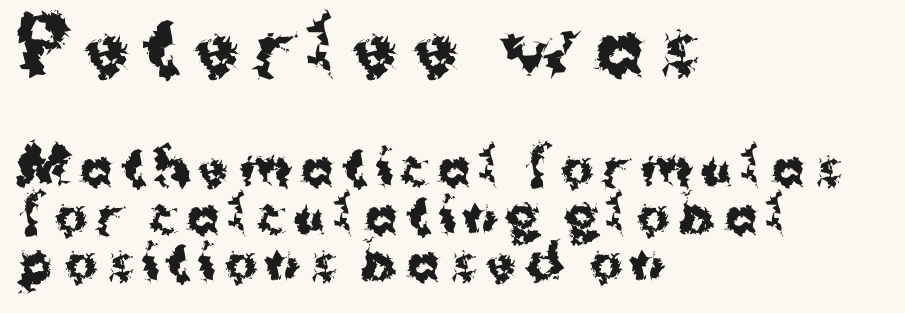
Q: Is the text bold? A: Yes.
Q: Is the text italic (slanted)? A: No, it is upright.
Q: Is the typeface a serif or a sans-serif typeface? A: Sans-serif.
Q: Is the text underlined? A: No.
Q: How is the paragraph aligned? A: Left-aligned.
Q: Is the spacing between lines tight, normal or loose? A: Tight.
Q: Which block of text is set in a larger size, the first (top) or the second (bottom)? A: The first (top) one.
Q: Width (condensed, normal, or wide)? A: Normal.
Q: Stroke contrast? A: Medium.
Q: x-height? A: Medium.
Q: Monospaced? A: No.
